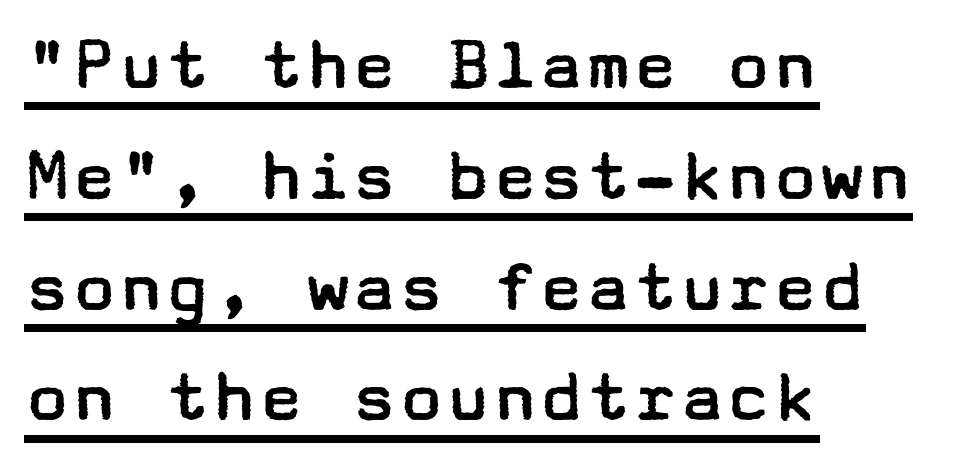
The image shows 78 px regular-weight, wide sans-serif type, upright; set left-aligned, normal line spacing (1.42x), normal letter spacing, underlined; low stroke contrast and a medium x-height.
